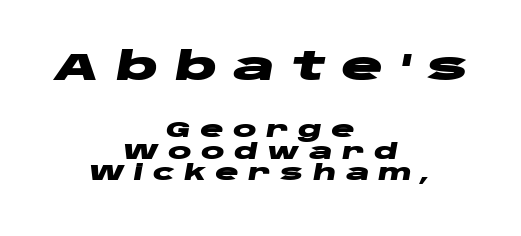
You could not count columns in this text — the font is proportionally spaced. How heavy is the stroke? Heavy — this is a bold. The typography opts for an oblique posture over an upright one. The space beneath each line is pristine and unruled. Reading down the block, each line starts at a different indent, mirrored at its end. What's the leading like? Squeezed, with rows nearly overlapping.
